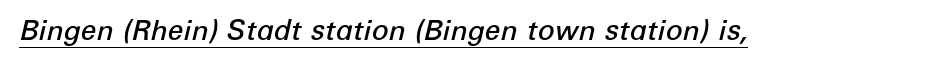
The image shows 28 px semibold type, italic (leaning right); set normal letter spacing, underlined; low stroke contrast and a medium x-height.
